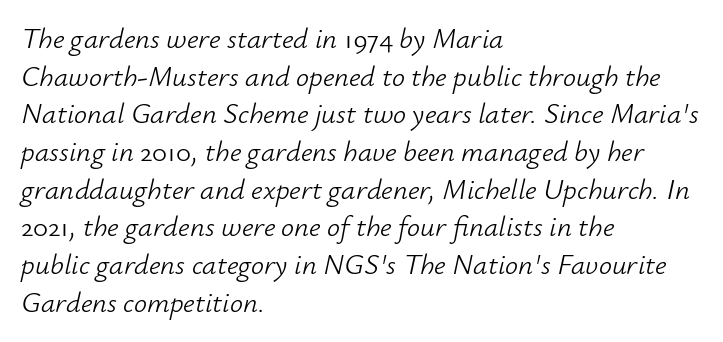
The image shows 29 px light type, italic (leaning right); set left-aligned, normal line spacing (1.3x), normal letter spacing, not underlined; low stroke contrast and a small x-height.
